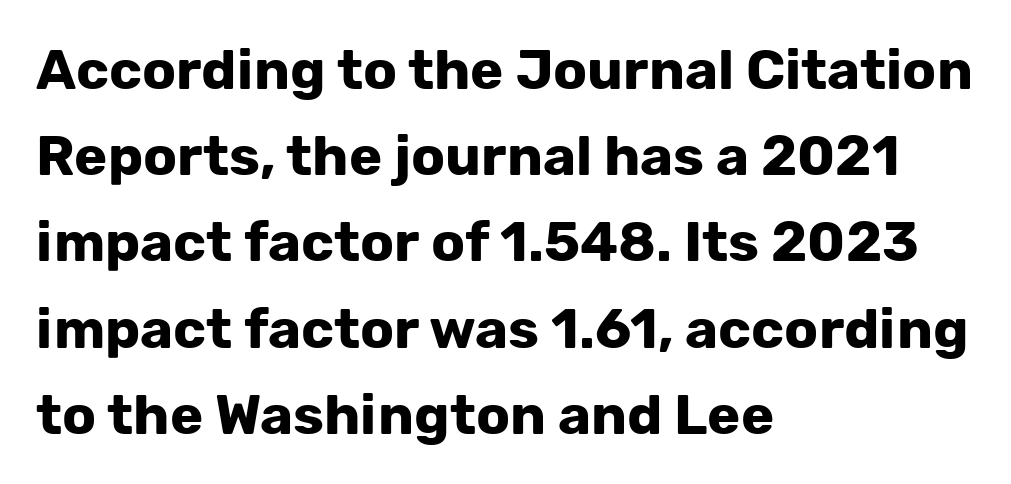
Q: Is the text bold? A: Yes.
Q: Is the text italic (slanted)? A: No, it is upright.
Q: Is the typeface a serif or a sans-serif typeface? A: Sans-serif.
Q: Is the text underlined? A: No.
Q: How is the paragraph aligned? A: Left-aligned.
Q: Is the spacing between letters normal or unusually wide? A: Normal.
Q: Is the spacing between lines tight, normal or loose? A: Normal.
Q: Width (condensed, normal, or wide)? A: Normal.
Q: Stroke contrast? A: Low.
Q: x-height? A: Medium.
Q: Monospaced? A: No.
